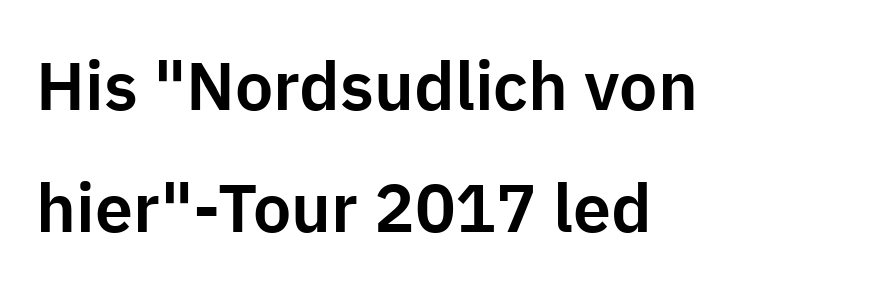
The image shows 68 px sans-serif type, upright; set left-aligned, line spacing 1.8x, normal letter spacing, not underlined; low stroke contrast and a medium x-height.
